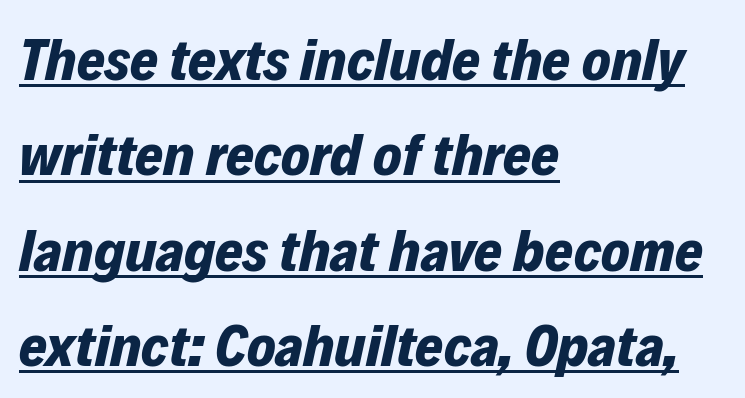
The image shows 60 px bold type, italic (leaning right); set left-aligned, normal line spacing (1.59x), normal letter spacing, underlined; low stroke contrast and a medium x-height.
